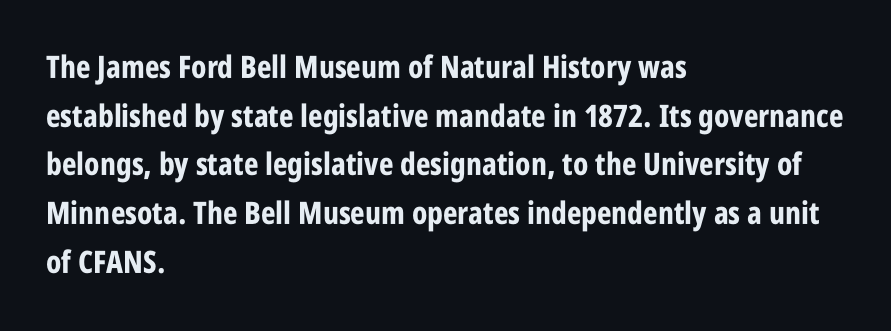
Q: Is the text bold? A: Yes.
Q: Is the text italic (slanted)? A: No, it is upright.
Q: Is the typeface a serif or a sans-serif typeface? A: Sans-serif.
Q: Is the text underlined? A: No.
Q: How is the paragraph aligned? A: Left-aligned.
Q: Is the spacing between letters normal or unusually wide? A: Normal.
Q: Is the spacing between lines tight, normal or loose? A: Normal.
Q: Width (condensed, normal, or wide)? A: Condensed.
Q: Stroke contrast? A: Low.
Q: x-height? A: Large.
Q: Monospaced? A: No.
